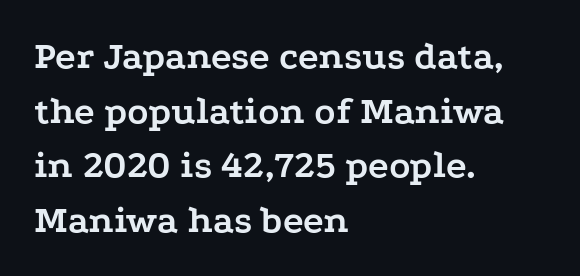
{"serif": "yes", "italic": "no", "bold": "yes", "weight": "semibold", "width": "wide", "stroke_contrast": "low", "x_height": "medium", "monospaced": "no", "underline": "no", "align": "left", "line_spacing": "normal", "line_spacing_ratio": 1.4, "letter_spacing": "normal", "letter_spacing_em": 0.0, "glyph_px": 39}
